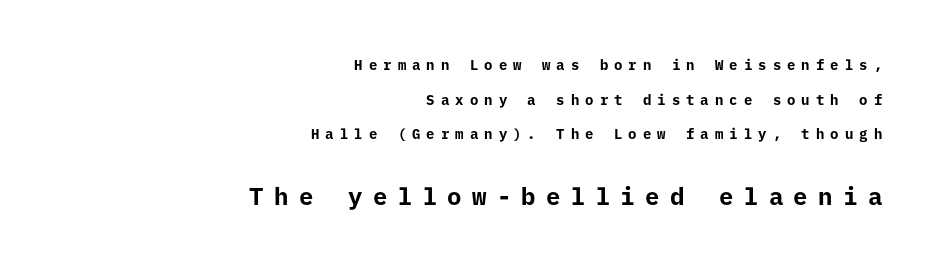
{"italic": "no", "bold": "yes", "underline": "no", "align": "right", "line_spacing": "loose", "line_spacing_ratio": 2.47, "letter_spacing": "wide", "letter_spacing_em": 0.43, "larger_block": "second", "size_ratio": 1.71, "glyph_px": 24}
